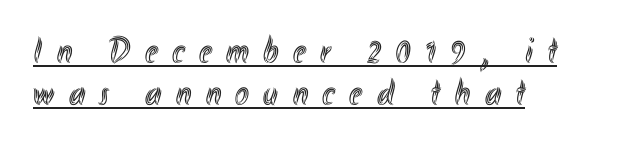
{"width": "condensed", "x_height": "small", "monospaced": "no", "underline": "yes", "align": "left", "line_spacing": "tight", "line_spacing_ratio": 1.14, "letter_spacing": "wide", "letter_spacing_em": 0.39, "glyph_px": 37}
